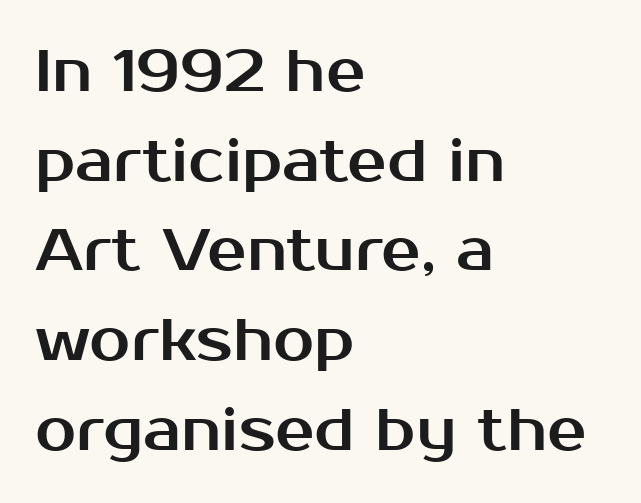
The image shows 59 px sans-serif type, upright; set left-aligned, normal line spacing (1.52x), normal letter spacing, not underlined; medium stroke contrast and a medium x-height.
